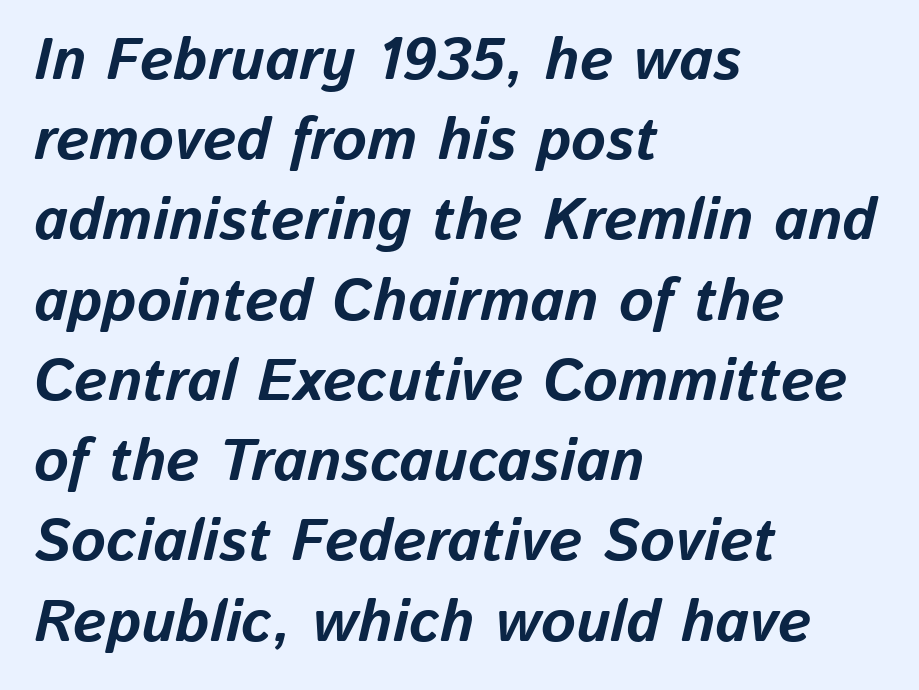
Q: Is the text bold? A: Yes.
Q: Is the text italic (slanted)? A: Yes, it leans right by about 13 degrees.
Q: Is the text underlined? A: No.
Q: How is the paragraph aligned? A: Left-aligned.
Q: Is the spacing between letters normal or unusually wide? A: Normal.
Q: Is the spacing between lines tight, normal or loose? A: Normal.
Q: Width (condensed, normal, or wide)? A: Normal.
Q: Stroke contrast? A: Low.
Q: x-height? A: Medium.
Q: Monospaced? A: No.
